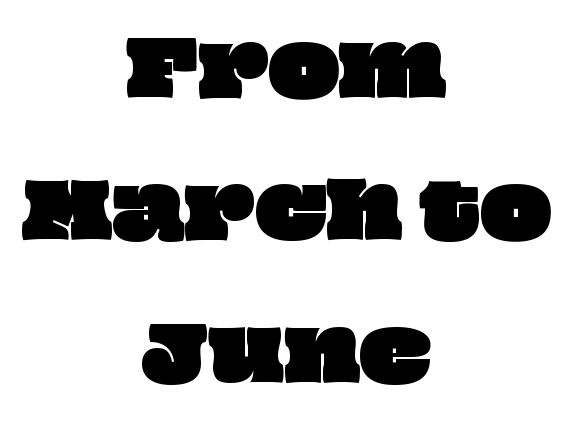
The image shows 75 px wide type; set centered, loose line spacing (1.9x), normal letter spacing, not underlined; low stroke contrast and a large x-height.
